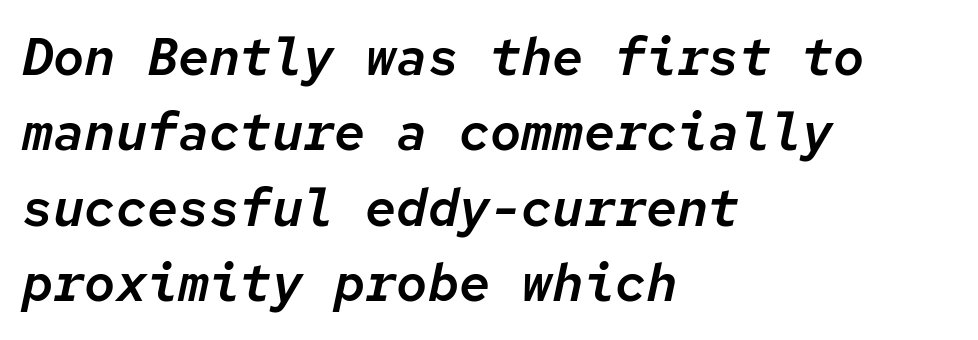
Regular leading. Every character here occupies the same horizontal width, giving the sample a typewriter-like rhythm. Has an underline been added? It has not. Visually the block forms a straight wall on the left and a jagged coastline on the right. The passage shown leans; its letterforms are oblique.
